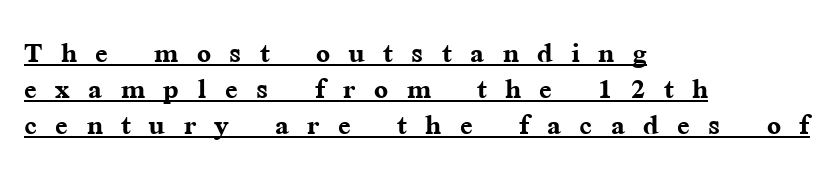
{"serif": "yes", "italic": "no", "bold": "yes", "weight": "semibold", "width": "normal", "stroke_contrast": "medium", "x_height": "medium", "monospaced": "no", "underline": "yes", "align": "left", "line_spacing": "tight", "line_spacing_ratio": 0.97, "letter_spacing": "wide", "letter_spacing_em": 0.5, "glyph_px": 37}
